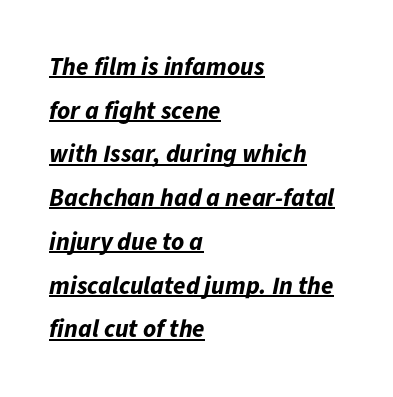
{"italic": "yes", "lean": "right", "slant_degrees": 11, "bold": "yes", "underline": "yes", "align": "left", "line_spacing_ratio": 1.75, "letter_spacing": "normal", "letter_spacing_em": 0.0, "glyph_px": 25}
